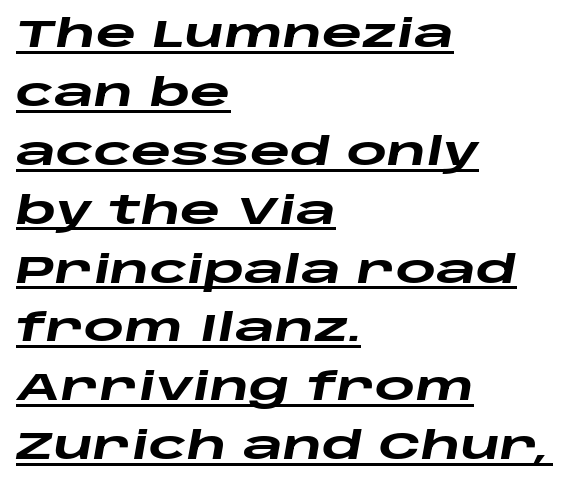
Think of a printed novel: that variable character pitch is what you see here. Style check: oblique. Letter spacing: default. Is the type bold? Yes — the strokes are clearly thick and heavy. A rule runs beneath these lines of type. Line beginnings align vertically; line endings do not.
